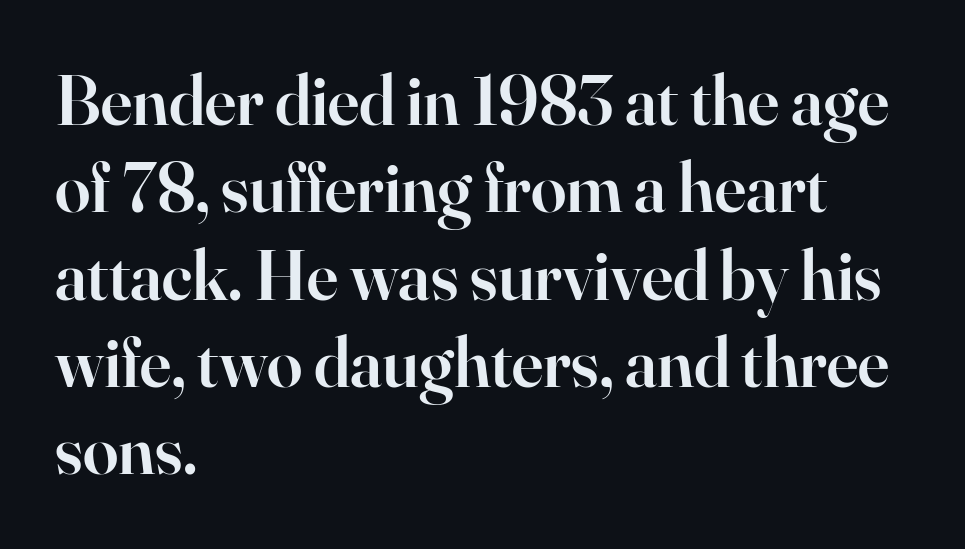
{"serif": "yes", "italic": "no", "bold": "semi", "weight": "semibold", "width": "normal", "stroke_contrast": "high", "x_height": "small", "monospaced": "no", "underline": "no", "align": "left", "line_spacing_ratio": 1.23, "letter_spacing": "normal", "letter_spacing_em": 0.0, "glyph_px": 71}
